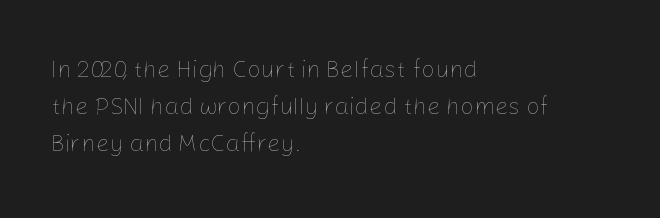
Ordinary non-slanted type is in use. This sample uses plain, unmodified letter spacing. Has an underline been added? It has not. The designer left line spacing at the default. The cut favours lightness, reaching ordinary text weight at its darkest. Layout note: lines flush left.
